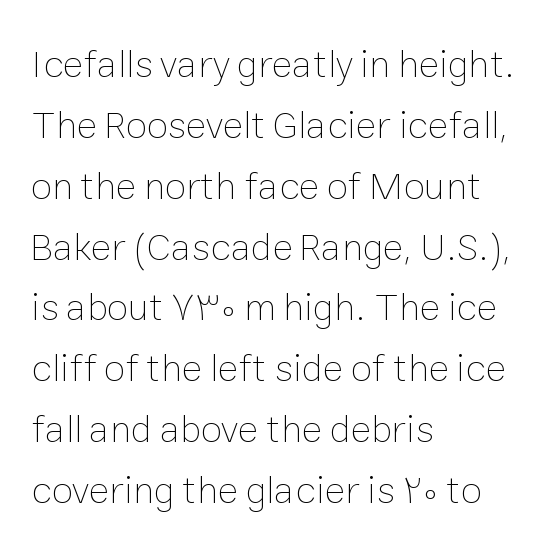
The image shows 39 px thin type, upright; set left-aligned, normal line spacing (1.56x), normal letter spacing, not underlined; low stroke contrast and a medium x-height.
